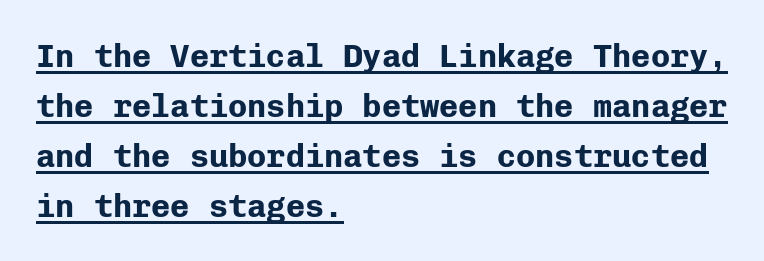
Q: Is the text bold? A: Yes.
Q: Is the text italic (slanted)? A: No, it is upright.
Q: Is the typeface a serif or a sans-serif typeface? A: Sans-serif.
Q: Is the text underlined? A: Yes.
Q: How is the paragraph aligned? A: Left-aligned.
Q: Is the spacing between letters normal or unusually wide? A: Normal.
Q: Is the spacing between lines tight, normal or loose? A: Normal.
Q: Width (condensed, normal, or wide)? A: Normal.
Q: Stroke contrast? A: Low.
Q: x-height? A: Medium.
Q: Monospaced? A: Yes.
